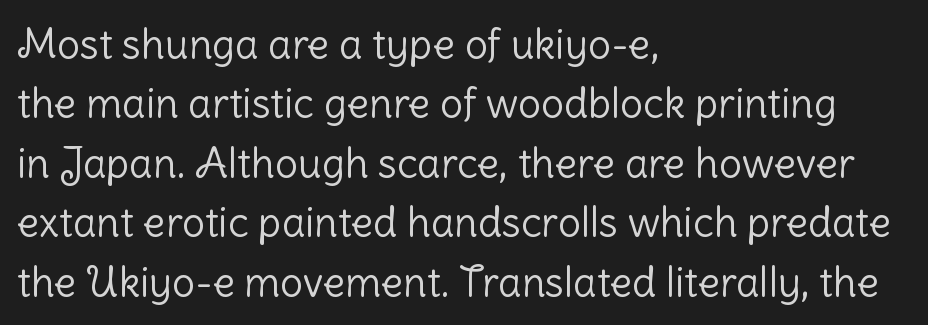
The image shows 41 px light sans-serif type, upright; set left-aligned, normal line spacing (1.45x), normal letter spacing, not underlined; low stroke contrast and a medium x-height.
